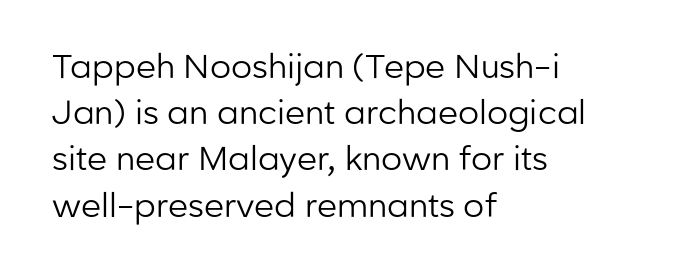
The image shows 33 px regular-weight sans-serif type, upright; set left-aligned, normal line spacing (1.4x), normal letter spacing, not underlined; low stroke contrast and a medium x-height.
